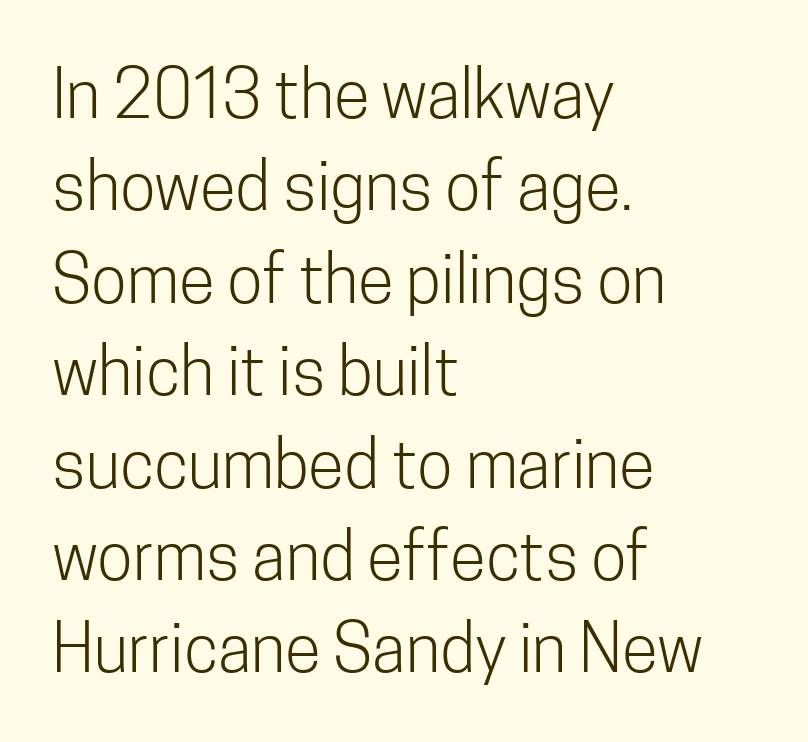
{"serif": "no", "italic": "no", "bold": "no", "weight": "light", "width": "condensed", "stroke_contrast": "low", "x_height": "medium", "monospaced": "no", "underline": "no", "align": "left", "line_spacing": "normal", "line_spacing_ratio": 1.4, "letter_spacing": "normal", "letter_spacing_em": 0.0, "glyph_px": 66}
